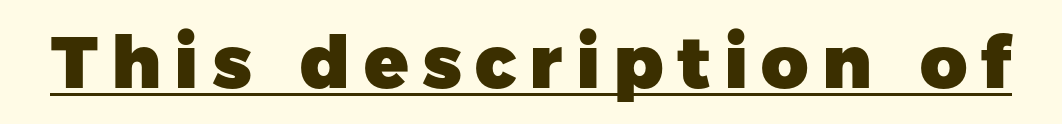
Q: Is the text bold? A: Yes.
Q: Is the text italic (slanted)? A: No, it is upright.
Q: Is the typeface a serif or a sans-serif typeface? A: Sans-serif.
Q: Is the text underlined? A: Yes.
Q: Width (condensed, normal, or wide)? A: Normal.
Q: Stroke contrast? A: Low.
Q: x-height? A: Medium.
Q: Monospaced? A: No.
